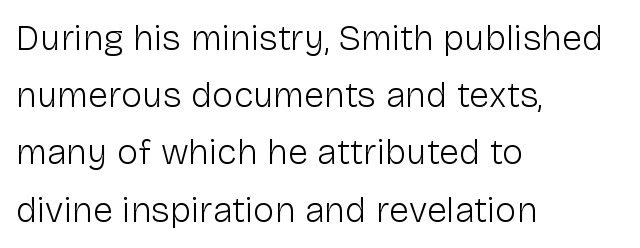
Q: Is the text bold? A: No.
Q: Is the text italic (slanted)? A: No, it is upright.
Q: Is the typeface a serif or a sans-serif typeface? A: Sans-serif.
Q: Is the text underlined? A: No.
Q: How is the paragraph aligned? A: Left-aligned.
Q: Is the spacing between letters normal or unusually wide? A: Normal.
Q: Is the spacing between lines tight, normal or loose? A: Normal.
Q: Width (condensed, normal, or wide)? A: Normal.
Q: Stroke contrast? A: Low.
Q: x-height? A: Medium.
Q: Monospaced? A: No.
